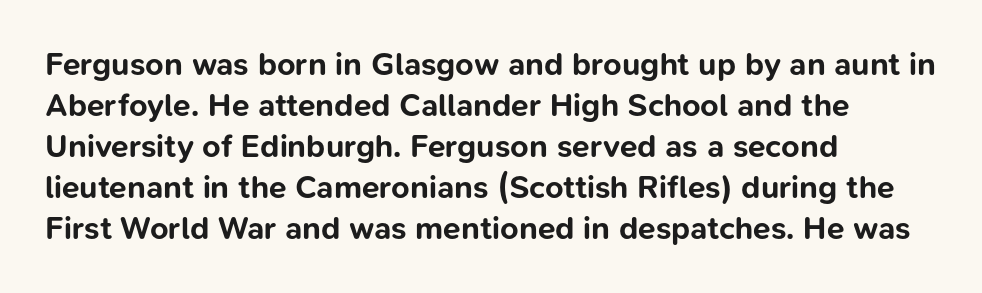
{"serif": "no", "italic": "no", "bold": "yes", "weight": "bold", "width": "normal", "stroke_contrast": "low", "x_height": "medium", "monospaced": "no", "underline": "no", "align": "left", "line_spacing": "normal", "line_spacing_ratio": 1.28, "letter_spacing": "normal", "letter_spacing_em": 0.0, "glyph_px": 32}
